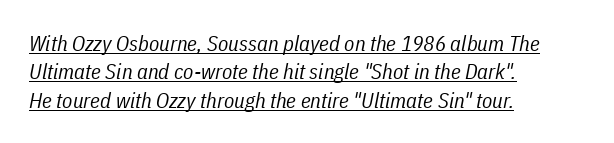
Q: Is the text bold? A: No.
Q: Is the text italic (slanted)? A: Yes, it leans right by about 11 degrees.
Q: Is the text underlined? A: Yes.
Q: How is the paragraph aligned? A: Left-aligned.
Q: Is the spacing between letters normal or unusually wide? A: Normal.
Q: Is the spacing between lines tight, normal or loose? A: Normal.
